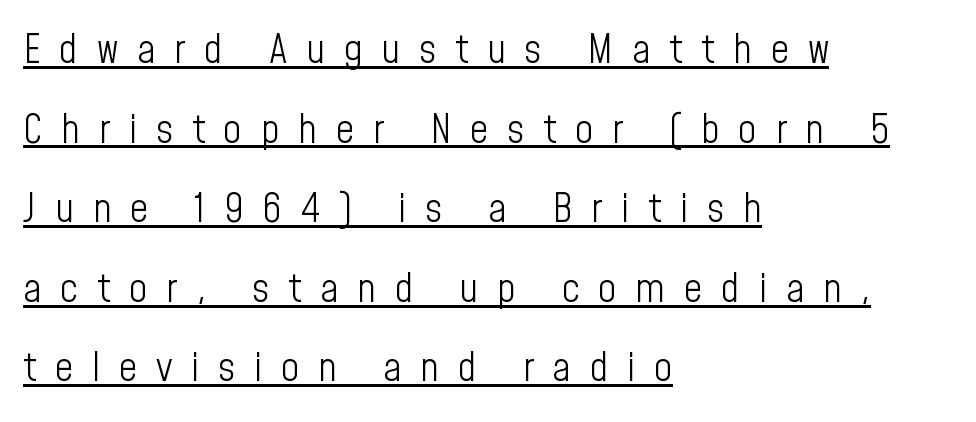
Q: Is the text bold? A: No.
Q: Is the text italic (slanted)? A: No, it is upright.
Q: Is the typeface a serif or a sans-serif typeface? A: Sans-serif.
Q: Is the text underlined? A: Yes.
Q: How is the paragraph aligned? A: Left-aligned.
Q: Is the spacing between letters normal or unusually wide? A: Unusually wide.
Q: Is the spacing between lines tight, normal or loose? A: Loose.
Q: Width (condensed, normal, or wide)? A: Condensed.
Q: Stroke contrast? A: Low.
Q: x-height? A: Medium.
Q: Monospaced? A: No.
